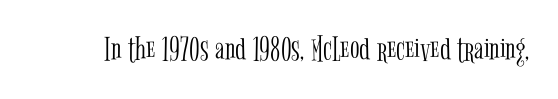
A typesetter would call this proportional, since set widths differ per character. This is not heavy type; no bold has been used. Italic? Not at all — the glyphs are vertical. The rendering keeps characters at their native spacing.
